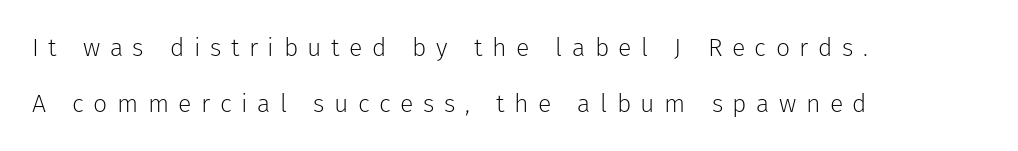
Q: Is the text bold? A: No.
Q: Is the text italic (slanted)? A: No, it is upright.
Q: Is the text underlined? A: No.
Q: How is the paragraph aligned? A: Left-aligned.
Q: Is the spacing between letters normal or unusually wide? A: Unusually wide.
Q: Is the spacing between lines tight, normal or loose? A: Loose.
